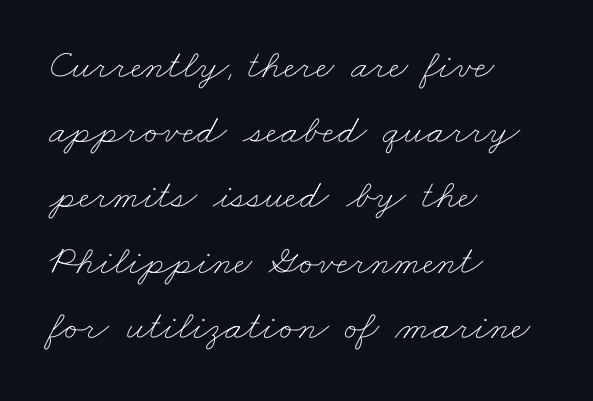
The image shows 41 px thin, wide type; set left-aligned, normal line spacing (1.59x), normal letter spacing, not underlined; low stroke contrast and a small x-height.
